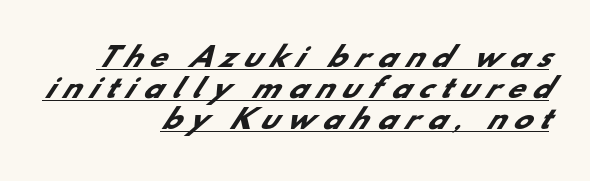
Q: Is the text bold? A: Yes.
Q: Is the text underlined? A: Yes.
Q: How is the paragraph aligned? A: Right-aligned.
Q: Is the spacing between letters normal or unusually wide? A: Unusually wide.
Q: Is the spacing between lines tight, normal or loose? A: Tight.
